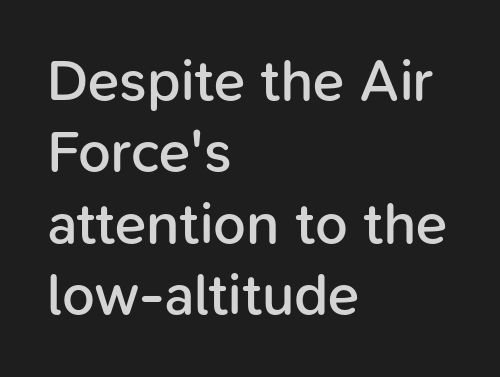
{"serif": "no", "italic": "no", "bold": "semi", "weight": "semibold", "width": "normal", "stroke_contrast": "low", "x_height": "medium", "monospaced": "no", "underline": "no", "align": "left", "line_spacing_ratio": 1.23, "letter_spacing": "normal", "letter_spacing_em": 0.0, "glyph_px": 58}
